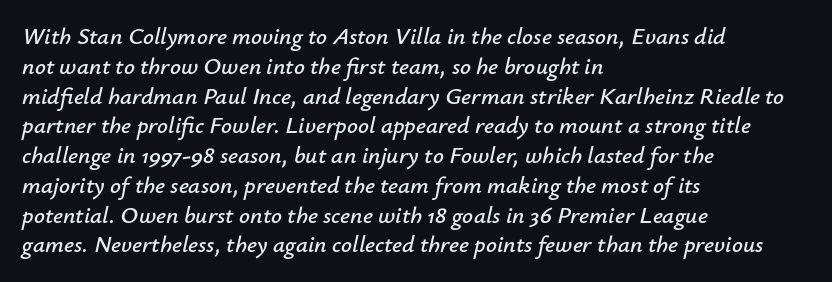
Q: Is the text italic (slanted)? A: Yes, it leans right by about 12 degrees.
Q: Is the text underlined? A: No.
Q: How is the paragraph aligned? A: Left-aligned.
Q: Is the spacing between letters normal or unusually wide? A: Normal.
